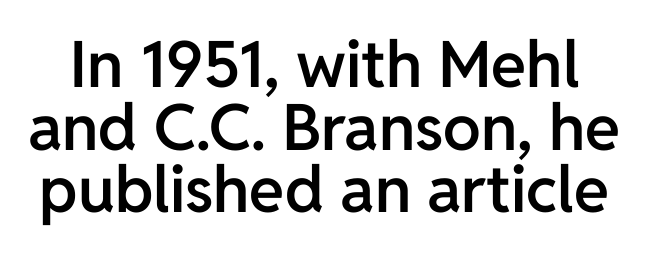
The image shows 64 px semibold sans-serif type, upright; set tight line spacing (0.98x), normal letter spacing, not underlined; low stroke contrast and a medium x-height.
